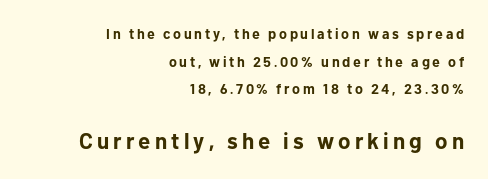
Q: Is the text bold? A: Yes.
Q: Is the text italic (slanted)? A: No, it is upright.
Q: Is the text underlined? A: No.
Q: How is the paragraph aligned? A: Right-aligned.
Q: Is the spacing between lines tight, normal or loose? A: Loose.
Q: Which block of text is set in a larger size, the first (top) or the second (bottom)? A: The second (bottom) one.
